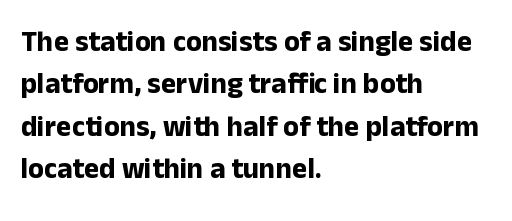
The image shows 29 px bold sans-serif type, upright; set left-aligned, normal line spacing (1.46x), normal letter spacing, not underlined; low stroke contrast and a medium x-height.
